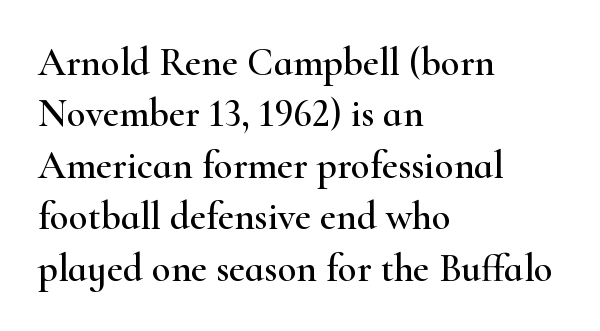
Q: Is the text italic (slanted)? A: No, it is upright.
Q: Is the typeface a serif or a sans-serif typeface? A: Serif.
Q: Is the text underlined? A: No.
Q: How is the paragraph aligned? A: Left-aligned.
Q: Is the spacing between letters normal or unusually wide? A: Normal.
Q: Is the spacing between lines tight, normal or loose? A: Normal.
Q: Width (condensed, normal, or wide)? A: Wide.
Q: Stroke contrast? A: High.
Q: x-height? A: Small.
Q: Monospaced? A: No.
